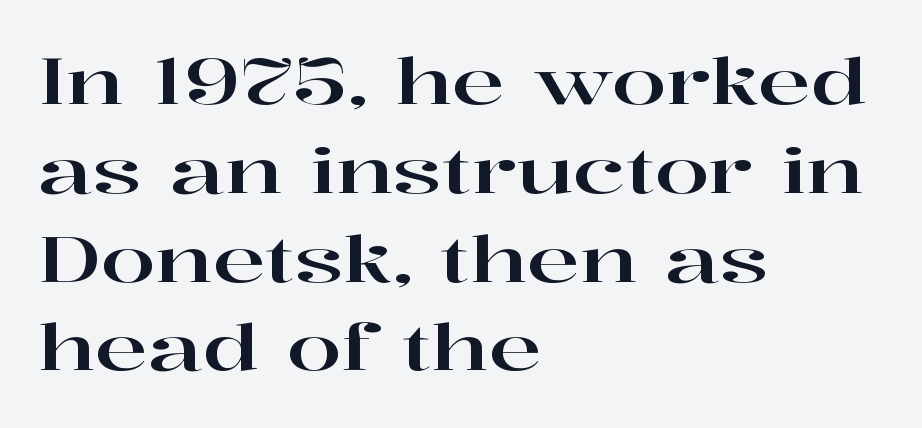
This sample uses a serif face. The passage shown is typed in a proportional face where columns would drift. Words float on clear page, feet unadorned. The lines sit at an ordinary, default distance from one another.
